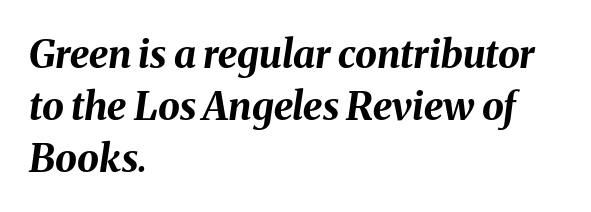
How heavy is the stroke? Heavy — this is a bold. The specimen omits any rule beneath the text block's lines. Italic: yes, the glyphs are oblique. There is no visible air inserted between adjacent glyphs. Here the designer chose a conventional face with non-uniform glyph widths.
